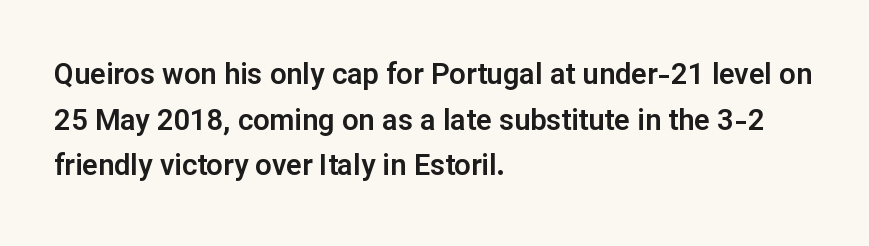
The image shows 29 px sans-serif type, upright; set left-aligned, normal line spacing (1.57x), normal letter spacing, not underlined; low stroke contrast and a medium x-height.
